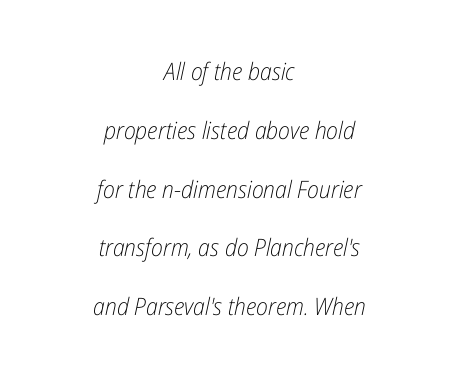
Think standard paragraph weight, or any step lighter than that. Reading down the column, the eye jumps a long way to each next line. Each line is balanced around a shared central axis. The axis of the letterforms is tilted away from vertical.
